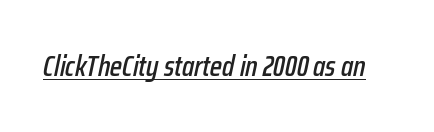
The face used here is proportionally spaced, like ordinary book or web type. Is the type slanted? Yes — the strokes lean at a clear angle. A continuous stroke trails under the words, as in a hyperlink. The gaps between neighbouring characters are ordinary and unremarkable.
